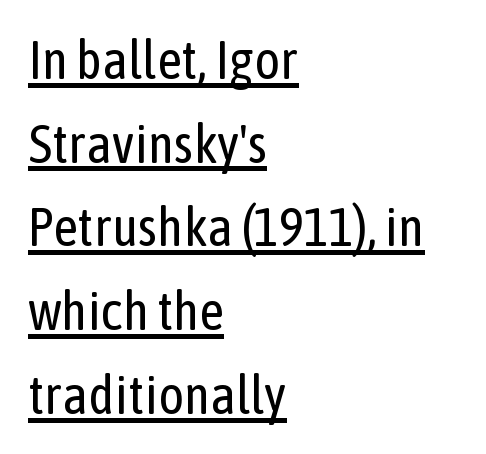
{"serif": "no", "italic": "no", "bold": "no", "weight": "regular", "width": "condensed", "stroke_contrast": "low", "x_height": "medium", "monospaced": "no", "underline": "yes", "align": "left", "line_spacing": "normal", "line_spacing_ratio": 1.55, "letter_spacing": "normal", "letter_spacing_em": 0.0, "glyph_px": 54}
